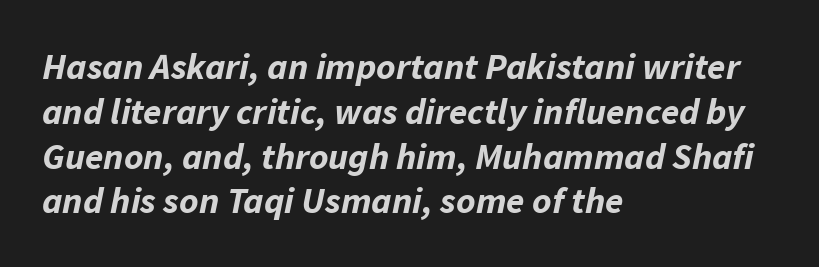
Q: Is the text bold? A: Yes.
Q: Is the text italic (slanted)? A: Yes, it leans right by about 11 degrees.
Q: Is the text underlined? A: No.
Q: How is the paragraph aligned? A: Left-aligned.
Q: Is the spacing between letters normal or unusually wide? A: Normal.
Q: Width (condensed, normal, or wide)? A: Normal.
Q: Stroke contrast? A: Low.
Q: x-height? A: Medium.
Q: Monospaced? A: No.
